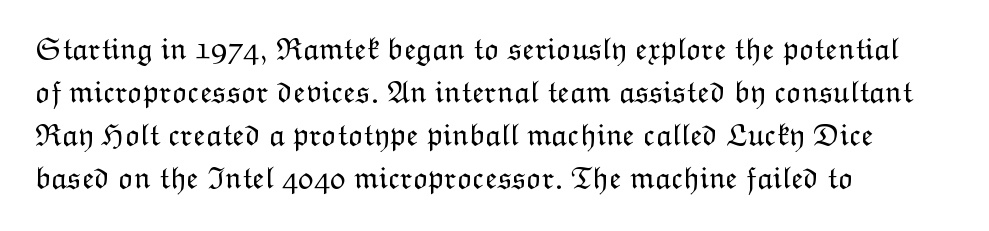
{"italic": "no", "bold": "no", "weight": "light", "width": "normal", "stroke_contrast": "low", "x_height": "medium", "monospaced": "no", "underline": "no", "align": "left", "line_spacing": "normal", "line_spacing_ratio": 1.34, "letter_spacing": "normal", "letter_spacing_em": 0.0, "glyph_px": 32}
